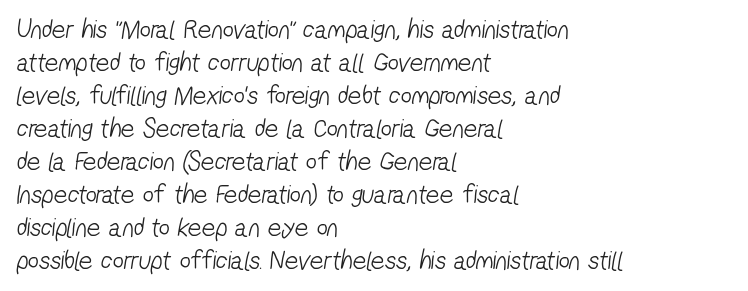
Q: Is the text bold? A: No.
Q: Is the text underlined? A: No.
Q: How is the paragraph aligned? A: Left-aligned.
Q: Is the spacing between letters normal or unusually wide? A: Normal.
